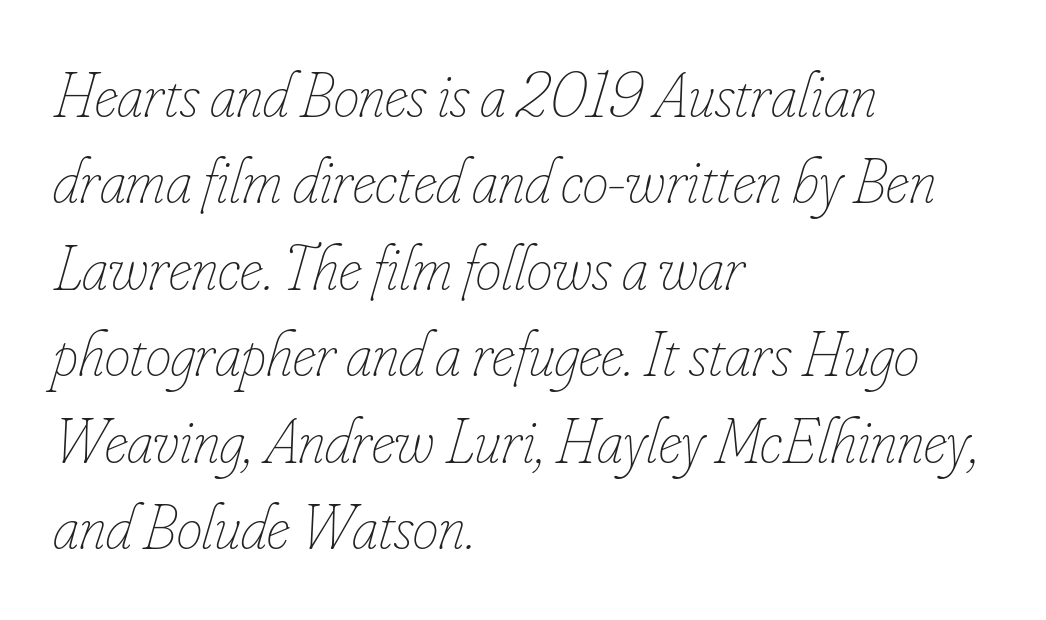
Counters stay open thanks to moderate or lighter strokes. The passage shown is typed in a proportional face where columns would drift. Quick note: interline space is typical. The font's italic variant was chosen for this text. Check the space under the baseline: it is left empty.
